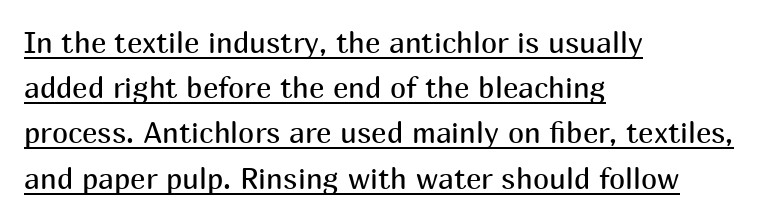
The image shows 29 px regular-weight sans-serif type, upright; set left-aligned, normal line spacing (1.56x), normal letter spacing, underlined; medium stroke contrast and a medium x-height.
